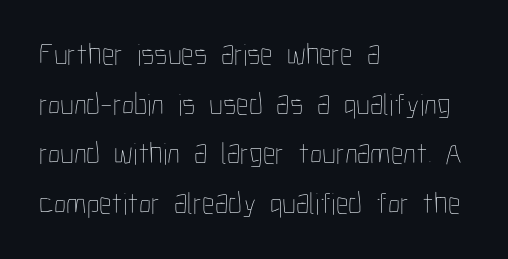
Q: Is the text bold? A: No.
Q: Is the text italic (slanted)? A: No, it is upright.
Q: Is the text underlined? A: No.
Q: How is the paragraph aligned? A: Left-aligned.
Q: Is the spacing between letters normal or unusually wide? A: Normal.
Q: Is the spacing between lines tight, normal or loose? A: Normal.
Q: Width (condensed, normal, or wide)? A: Condensed.
Q: Stroke contrast? A: Low.
Q: x-height? A: Medium.
Q: Monospaced? A: No.
